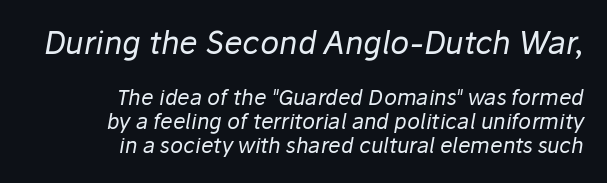
{"italic": "yes", "lean": "right", "slant_degrees": 10, "bold": "no", "weight": "regular", "width": "normal", "stroke_contrast": "low", "x_height": "medium", "monospaced": "no", "underline": "no", "align": "right", "line_spacing_ratio": 1.16, "letter_spacing": "normal", "letter_spacing_em": 0.0, "larger_block": "first", "size_ratio": 1.48, "glyph_px": 31}
